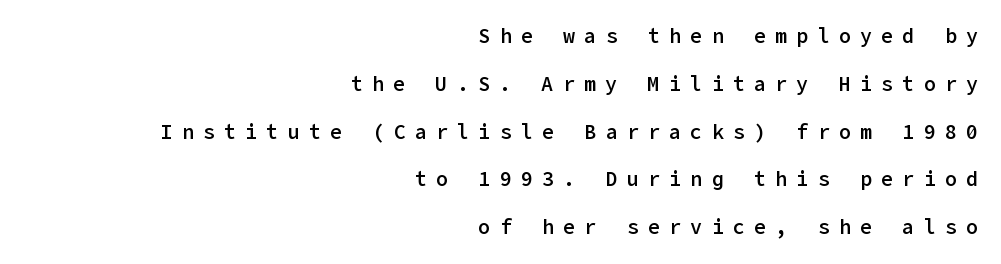
Plain, unruled lines of type. If you measured baseline to baseline, you'd find a long distance. If you drew a line through each stem, it would be perfectly vertical. The passage shown is semibold, sitting just below true bold. Glyph-to-glyph distance is far greater than everyday printed text. These lines stack with their right ends in a neat column.
